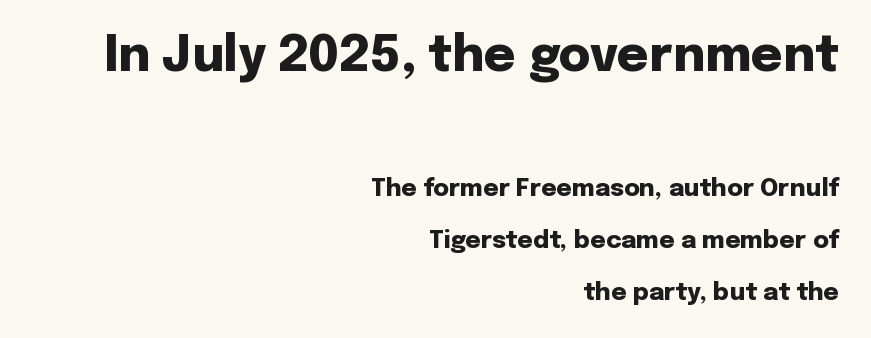
Decoration check: the copy has no underline. The rendering uses natural spacing where letterforms have individual widths. Observe the ordinary spacing: letters are neighbours, not strangers. Quick note: interline space is abundant. Does the type have serifs? No, each stem ends abruptly. The composition opens big and finishes small.
